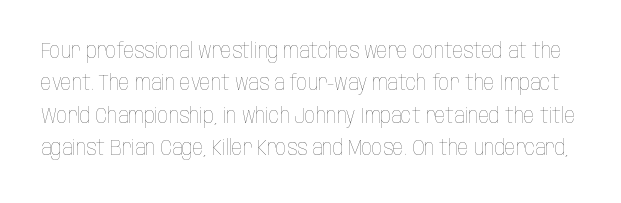
Q: Is the text bold? A: No.
Q: Is the text italic (slanted)? A: No, it is upright.
Q: Is the text underlined? A: No.
Q: Is the spacing between letters normal or unusually wide? A: Normal.
Q: Is the spacing between lines tight, normal or loose? A: Normal.
